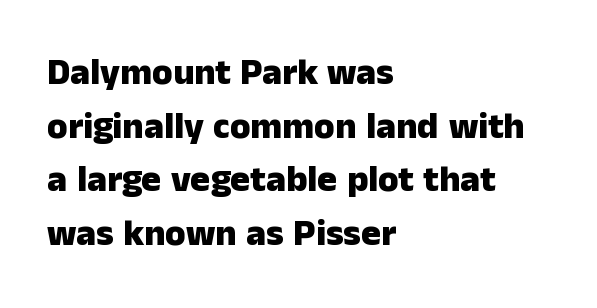
Q: Is the text bold? A: Yes.
Q: Is the text italic (slanted)? A: No, it is upright.
Q: Is the typeface a serif or a sans-serif typeface? A: Sans-serif.
Q: Is the text underlined? A: No.
Q: How is the paragraph aligned? A: Left-aligned.
Q: Is the spacing between letters normal or unusually wide? A: Normal.
Q: Is the spacing between lines tight, normal or loose? A: Normal.
Q: Width (condensed, normal, or wide)? A: Normal.
Q: Stroke contrast? A: Low.
Q: x-height? A: Medium.
Q: Monospaced? A: No.
